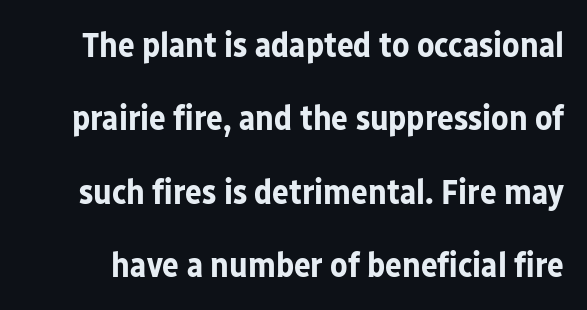
Letter spacing: default. No feet cap the strokes, marking this as sans-serif type. Vertical strokes here are truly vertical. Lines of text with bare space underneath. Looks like regular typesetting: each glyph gets only the width it needs. I'd describe the lettering as bold — thick and assertive.
